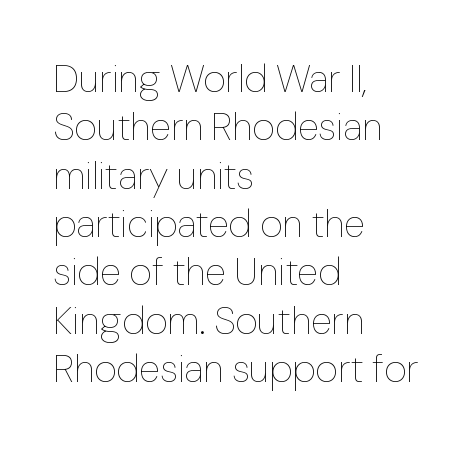
Q: Is the text bold? A: No.
Q: Is the text italic (slanted)? A: No, it is upright.
Q: Is the text underlined? A: No.
Q: How is the paragraph aligned? A: Left-aligned.
Q: Is the spacing between letters normal or unusually wide? A: Normal.
Q: Width (condensed, normal, or wide)? A: Normal.
Q: Stroke contrast? A: Low.
Q: x-height? A: Medium.
Q: Monospaced? A: No.
